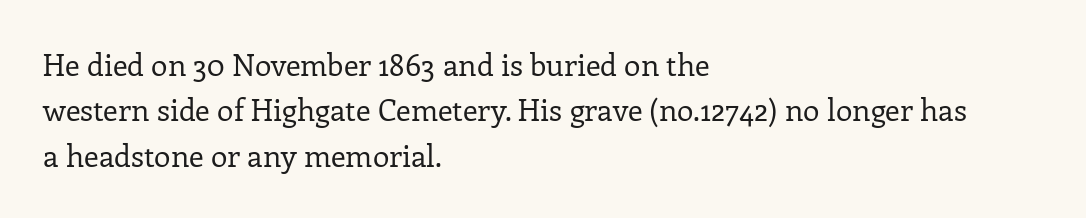
The image shows 30 px regular-weight serif type, upright; set left-aligned, normal line spacing (1.51x), normal letter spacing, not underlined; low stroke contrast and a medium x-height.
